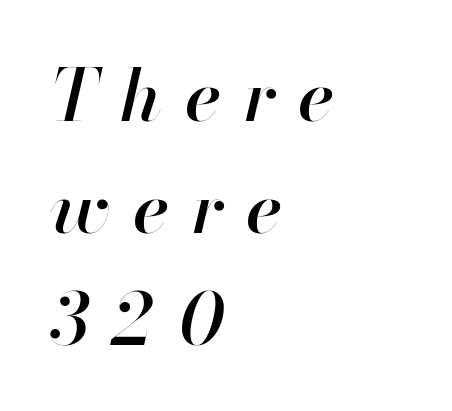
The image shows 71 px semibold type, italic (leaning right); set left-aligned, normal line spacing (1.58x), unusually wide letter spacing (+0.34 em), not underlined; high stroke contrast and a small x-height.
